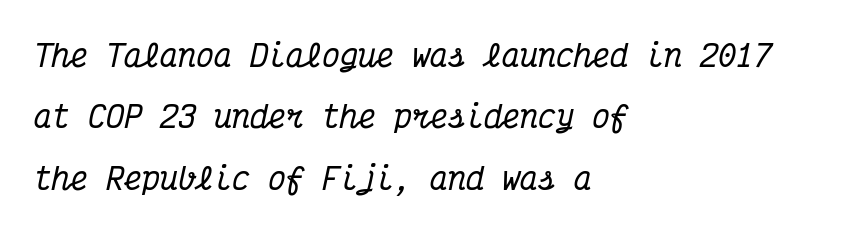
The image shows 30 px condensed serif type, italic (leaning right), monospaced; set left-aligned, loose line spacing (2.05x), normal letter spacing, not underlined; medium stroke contrast and a medium x-height.
